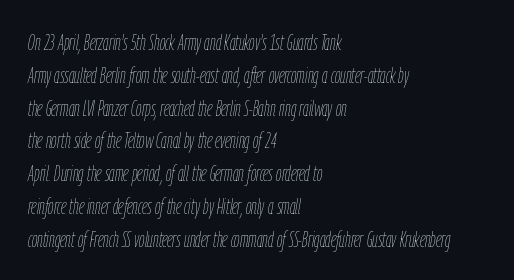
Summary of weight: not heavy and not bold. The line-height multiplier appears to be the usual default. Line beginnings align vertically; line endings do not. Does extra space separate the letters? No, they use regular spacing. Check under the words: just untouched page. A typesetter would mark this as italic.
